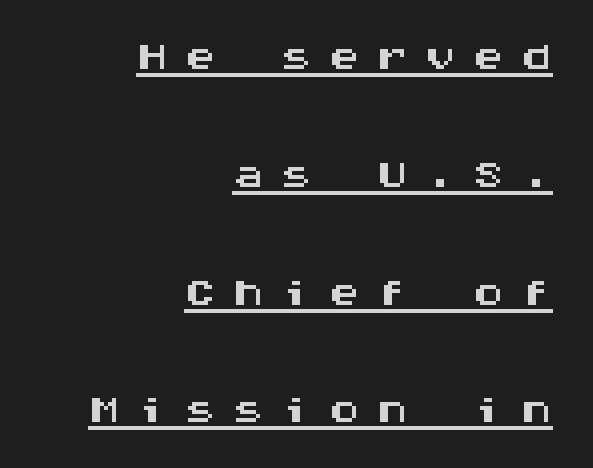
The face used here is monospaced, like something from a code editor. The paragraph has a hard right edge and a soft left edge. Like a heading marked for emphasis, these lines bear an underscore. This is roman type, the default non-slanted kind.
